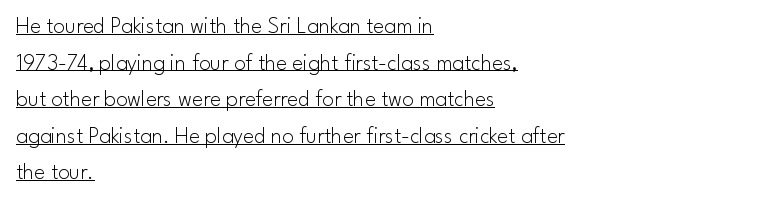
Regarding leading, the lines here are spaced in the standard way. Observe the ordinary spacing: letters are neighbours, not strangers. Weight: regular or lighter. The specimen includes a rule beneath the text block's lines. These lines were composed using upright roman letters.
